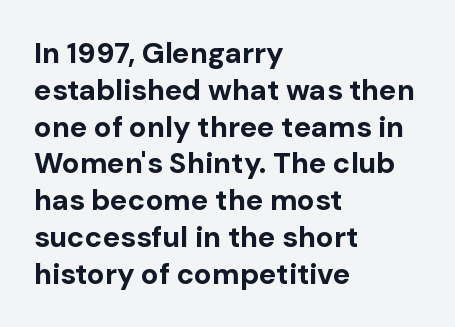
Q: Is the text bold? A: Yes.
Q: Is the text italic (slanted)? A: No, it is upright.
Q: Is the typeface a serif or a sans-serif typeface? A: Sans-serif.
Q: Is the text underlined? A: No.
Q: How is the paragraph aligned? A: Left-aligned.
Q: Is the spacing between letters normal or unusually wide? A: Normal.
Q: Is the spacing between lines tight, normal or loose? A: Normal.
Q: Width (condensed, normal, or wide)? A: Normal.
Q: Stroke contrast? A: Low.
Q: x-height? A: Medium.
Q: Monospaced? A: No.
